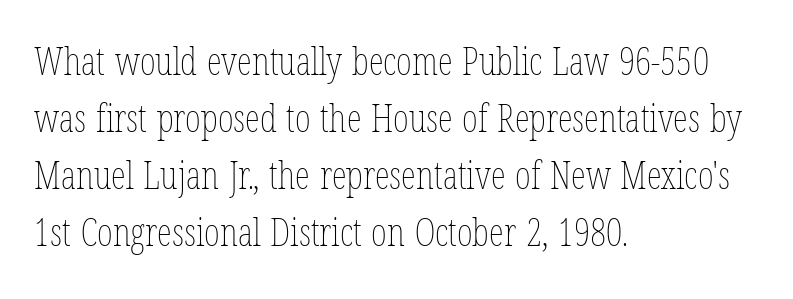
{"italic": "no", "bold": "no", "weight": "thin", "width": "condensed", "stroke_contrast": "low", "x_height": "medium", "monospaced": "no", "underline": "no", "align": "left", "line_spacing": "normal", "line_spacing_ratio": 1.5, "letter_spacing": "normal", "letter_spacing_em": 0.0, "glyph_px": 38}
